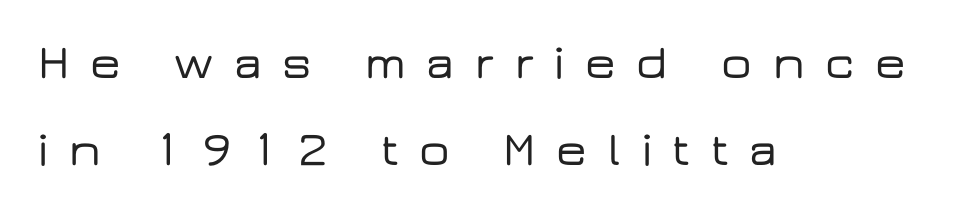
Q: Is the text italic (slanted)? A: No, it is upright.
Q: Is the typeface a serif or a sans-serif typeface? A: Sans-serif.
Q: Is the text underlined? A: No.
Q: How is the paragraph aligned? A: Left-aligned.
Q: Is the spacing between letters normal or unusually wide? A: Unusually wide.
Q: Width (condensed, normal, or wide)? A: Wide.
Q: Stroke contrast? A: Low.
Q: x-height? A: Medium.
Q: Monospaced? A: No.
